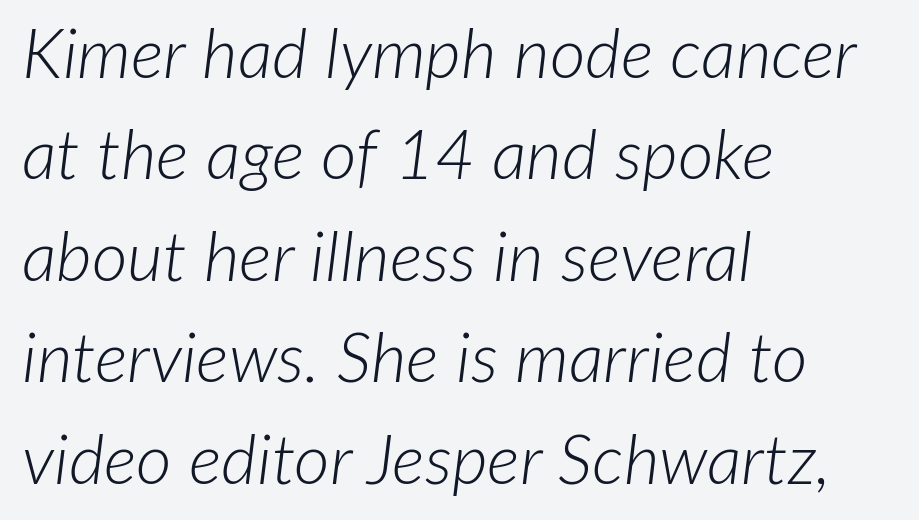
{"italic": "yes", "lean": "right", "slant_degrees": 7, "bold": "no", "weight": "light", "width": "normal", "stroke_contrast": "low", "x_height": "medium", "monospaced": "no", "underline": "no", "align": "left", "line_spacing": "normal", "line_spacing_ratio": 1.47, "letter_spacing": "normal", "letter_spacing_em": 0.0, "glyph_px": 69}
